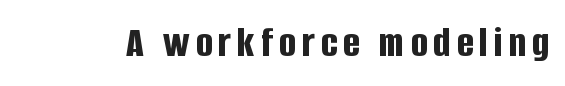
Does the type have serifs? No, each stem ends abruptly. Letters rest on an invisible, unmarked baseline. Posture: straight, roman, zero tilt. You could not count columns in this text — the font is proportionally spaced. The face used here has the dense, thick strokes of a bold.
